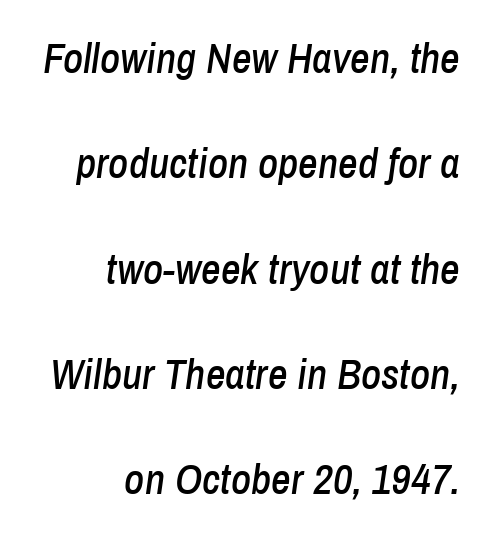
{"italic": "yes", "lean": "right", "slant_degrees": 8, "width": "condensed", "stroke_contrast": "low", "x_height": "medium", "monospaced": "no", "underline": "no", "align": "right", "line_spacing": "loose", "line_spacing_ratio": 2.45, "letter_spacing": "normal", "letter_spacing_em": 0.0, "glyph_px": 43}
